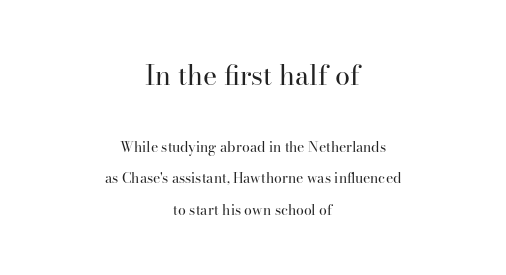
{"italic": "no", "bold": "no", "underline": "no", "align": "center", "line_spacing": "loose", "line_spacing_ratio": 2.24, "letter_spacing": "normal", "letter_spacing_em": 0.0, "larger_block": "first", "size_ratio": 1.93, "glyph_px": 27}
